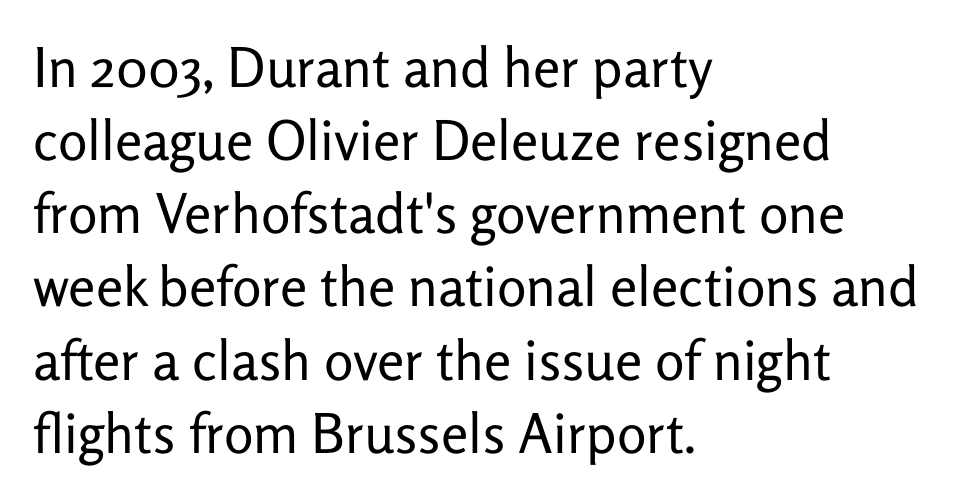
{"serif": "no", "italic": "no", "bold": "no", "weight": "regular", "width": "normal", "stroke_contrast": "low", "x_height": "medium", "monospaced": "no", "underline": "no", "align": "left", "line_spacing": "normal", "line_spacing_ratio": 1.33, "letter_spacing": "normal", "letter_spacing_em": 0.0, "glyph_px": 55}
